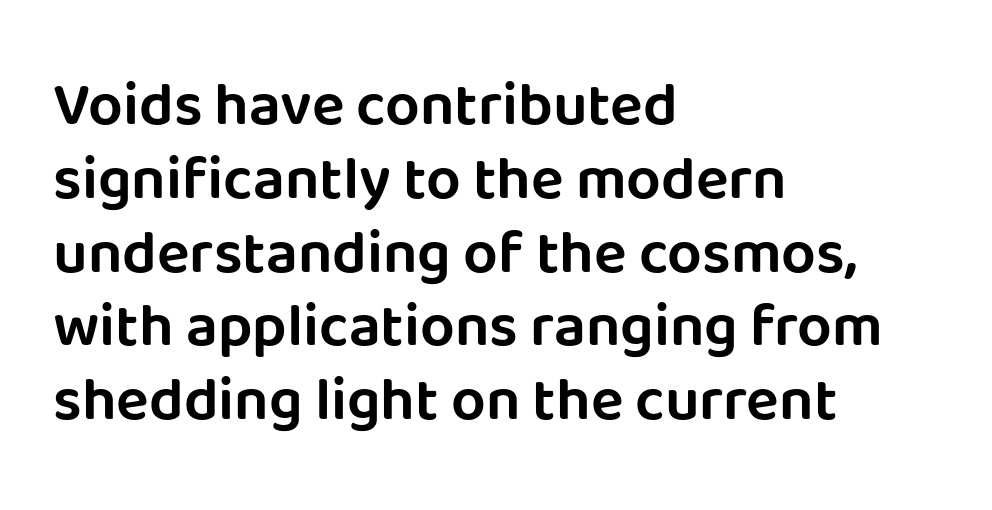
The image shows 61 px sans-serif type, upright; set left-aligned, line spacing 1.21x, normal letter spacing, not underlined; low stroke contrast and a large x-height.
